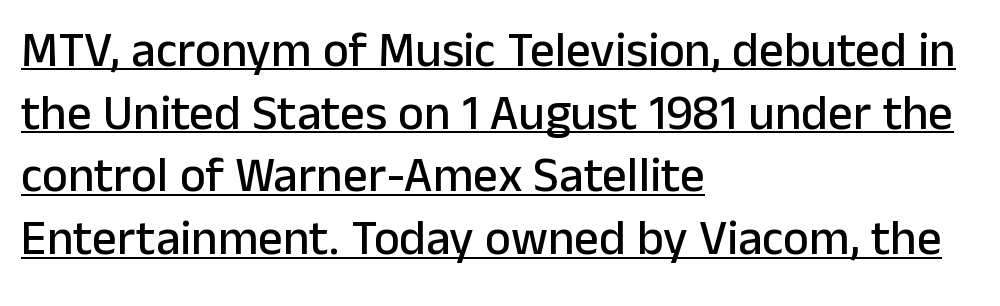
Where is the straight margin? On the left. Normally led — the rows are evenly, conventionally spaced. Character widths vary here, with narrow letters taking less room than wide ones. A sans-serif font was chosen for this passage. The lettering is marked with a stroke running underneath it. Glyph-to-glyph distance matches everyday printed text.
